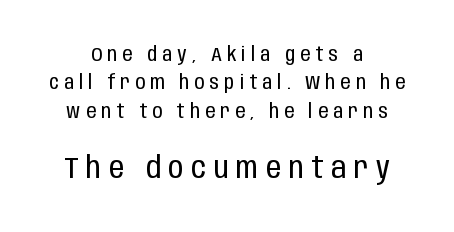
Serif or sans? Sans — the stroke terminals are bare. Small over large — that's the arrangement of the two blocks here. Quick note: not italic, upright. Descender tails drop into unmarked territory.
